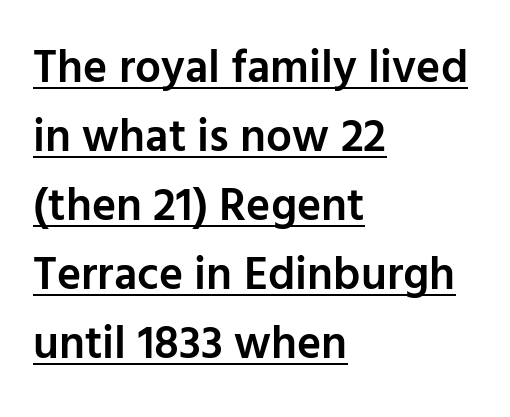
The image shows 46 px semibold sans-serif type, upright; set left-aligned, normal line spacing (1.5x), normal letter spacing, underlined; low stroke contrast and a medium x-height.
